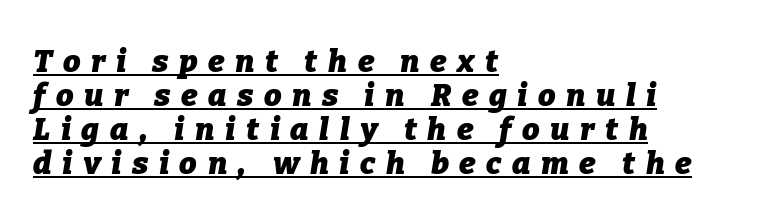
Q: Is the text bold? A: Yes.
Q: Is the text italic (slanted)? A: Yes, it leans right by about 9 degrees.
Q: Is the text underlined? A: Yes.
Q: How is the paragraph aligned? A: Left-aligned.
Q: Is the spacing between letters normal or unusually wide? A: Unusually wide.
Q: Is the spacing between lines tight, normal or loose? A: Tight.
Q: Width (condensed, normal, or wide)? A: Normal.
Q: Stroke contrast? A: Low.
Q: x-height? A: Medium.
Q: Monospaced? A: No.
